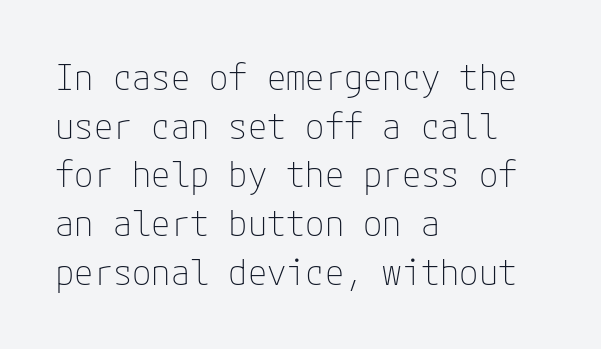
The image shows 35 px thin sans-serif type, upright; set left-aligned, normal line spacing (1.39x), normal letter spacing, not underlined; low stroke contrast and a medium x-height.
